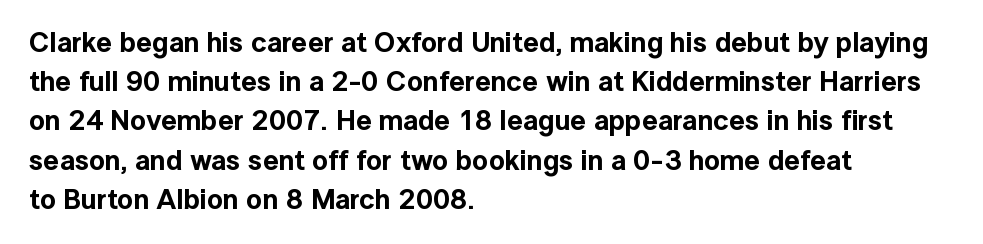
The specimen reads as upright at a glance. Standard letterfit; no display-style spreading of the glyphs. Leading: standard. Decoration check: the copy has no underline. Note the varied advance widths — an 'i' is clearly narrower than an 'm'. Line beginnings align vertically; line endings do not.
